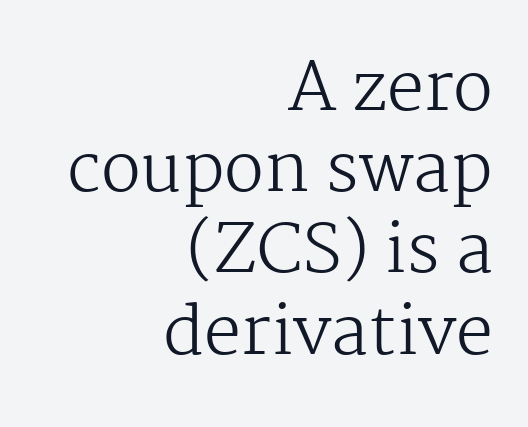
{"serif": "yes", "italic": "no", "bold": "no", "weight": "regular", "width": "normal", "stroke_contrast": "medium", "x_height": "medium", "monospaced": "no", "underline": "no", "align": "right", "line_spacing_ratio": 1.23, "letter_spacing": "normal", "letter_spacing_em": 0.0, "glyph_px": 66}
